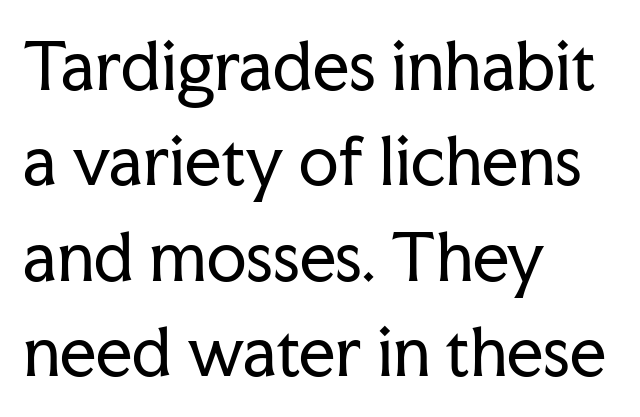
The image shows 64 px regular-weight serif type, upright; set left-aligned, normal line spacing (1.49x), normal letter spacing, not underlined; low stroke contrast and a medium x-height.
